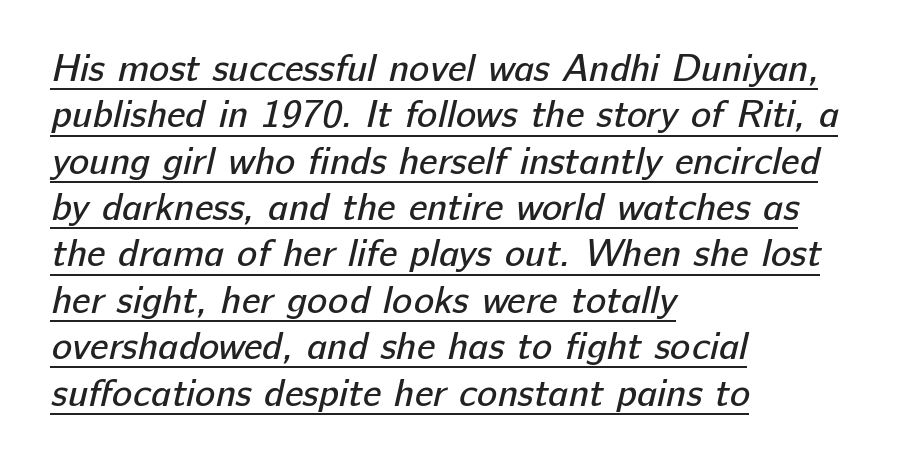
The image shows 38 px regular-weight sans-serif type; set left-aligned, line spacing 1.22x, normal letter spacing, underlined; low stroke contrast and a medium x-height.
